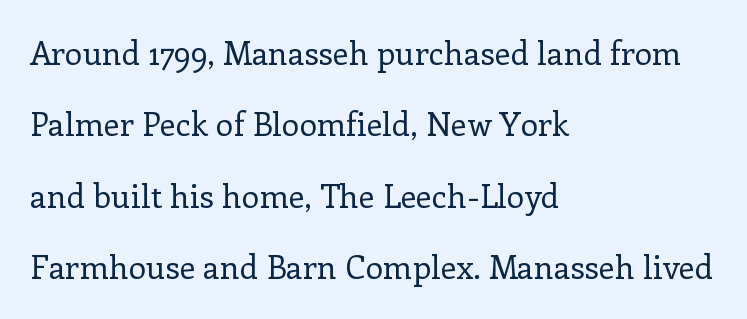
The image shows 32 px regular-weight serif type, upright; set left-aligned, loose line spacing (2.23x), normal letter spacing, not underlined; low stroke contrast and a medium x-height.
